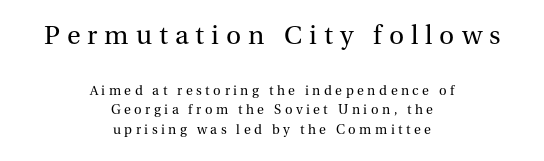
{"serif": "yes", "italic": "no", "bold": "no", "weight": "regular", "width": "normal", "stroke_contrast": "medium", "x_height": "medium", "monospaced": "no", "underline": "no", "align": "center", "line_spacing": "normal", "line_spacing_ratio": 1.38, "letter_spacing": "wide", "letter_spacing_em": 0.25, "larger_block": "first", "size_ratio": 2.0, "glyph_px": 28}
